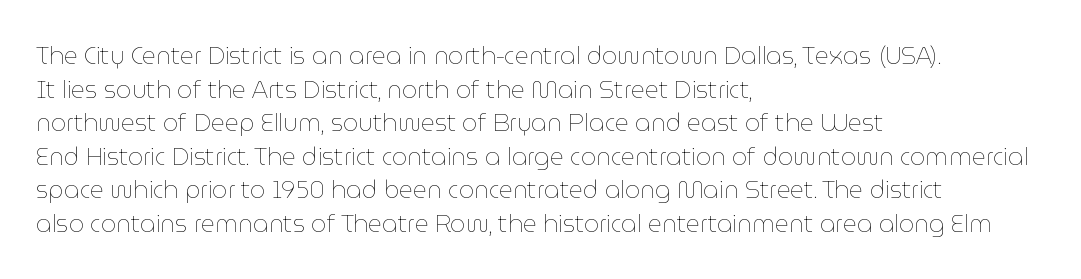
The image shows 24 px text type, upright; set left-aligned, normal line spacing (1.4x), normal letter spacing, not underlined.
